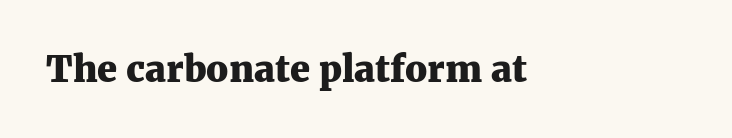
Is this a sans? No — the strokes have serifs. Type without underlining. Each word holds together tightly as a unit, with standard inter-letter gaps. Character widths vary here, with narrow letters taking less room than wide ones.
